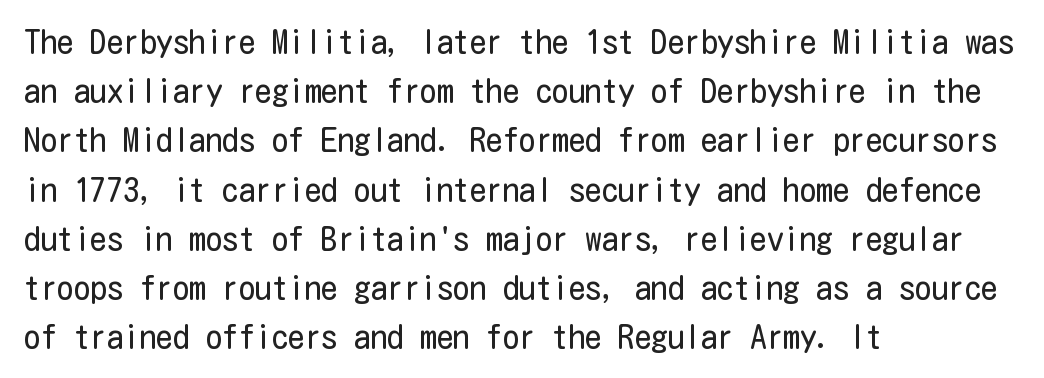
Between one letter and the next there's only the usual sliver of space. One glance says typical: line gaps are just what's usual. The letters look calm and open, with moderate or lighter stems. This sample is left-justified, so line endings fall wherever the words run out. Italic? Not at all — the glyphs are vertical. The characters display no serif detailing; their extremities are plain.
